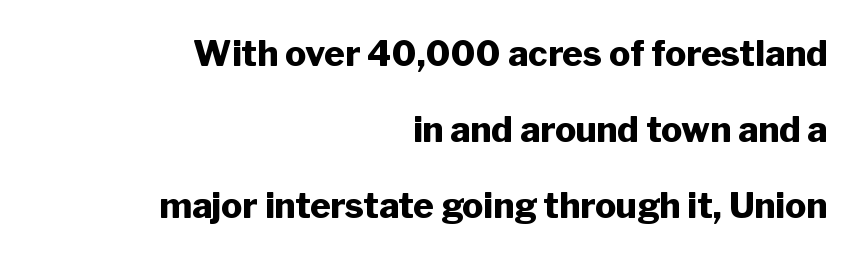
You could fit nearly another row in the gap between these rows. The horizontal fit of the characters is conventional and even. The glyphs have the mass of a bold cut. Does the copy run flush right? Yes — the right margin is perfectly even.
